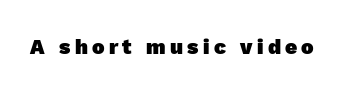
{"bold": "yes", "underline": "no", "letter_spacing": "wide", "letter_spacing_em": 0.2, "glyph_px": 21}
